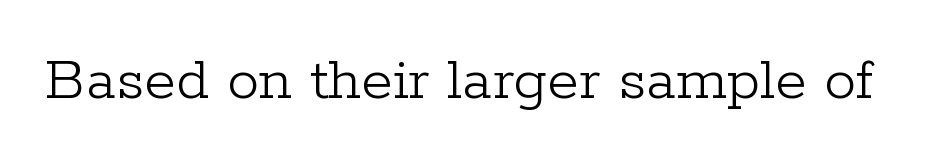
The image shows 64 px light serif type, upright; set normal letter spacing, not underlined; low stroke contrast and a medium x-height.
